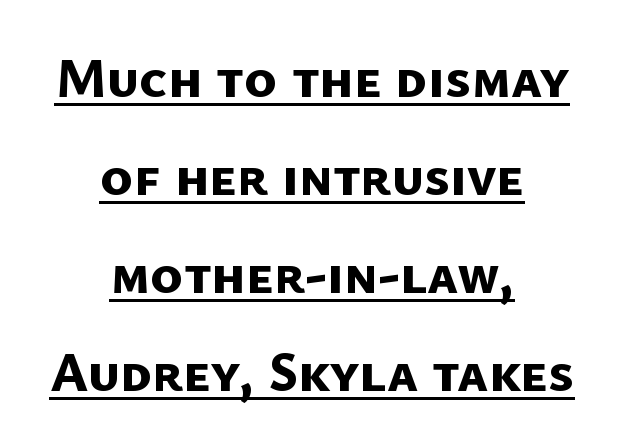
Q: Is the text bold? A: Yes.
Q: Is the typeface a serif or a sans-serif typeface? A: Sans-serif.
Q: Is the text underlined? A: Yes.
Q: How is the paragraph aligned? A: Centered.
Q: Is the spacing between letters normal or unusually wide? A: Normal.
Q: Width (condensed, normal, or wide)? A: Normal.
Q: Stroke contrast? A: Low.
Q: x-height? A: Medium.
Q: Monospaced? A: No.
